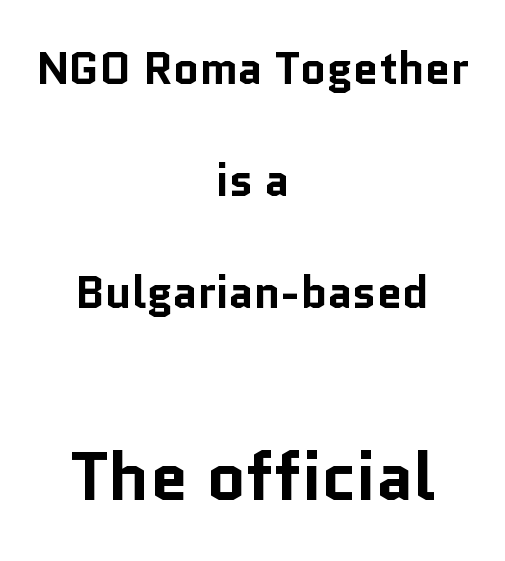
The image shows 68 px bold sans-serif type, upright; set centered, loose line spacing (2.49x), normal letter spacing, not underlined; the second (bottom) block is 1.51x larger; low stroke contrast and a medium x-height.
